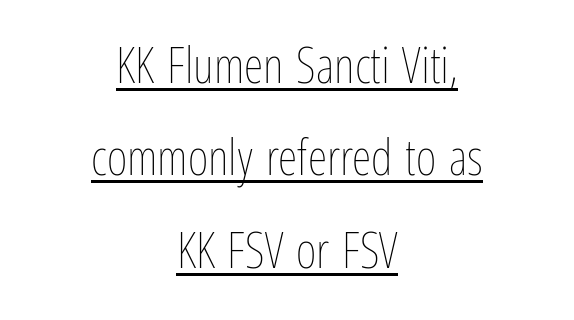
Spacing between characters is what you'd get straight out of the box. The specimen reads as upright at a glance. Spacing verdict: proportional, widths tailored to each character. These lines are centered, leaving both edges ragged.
